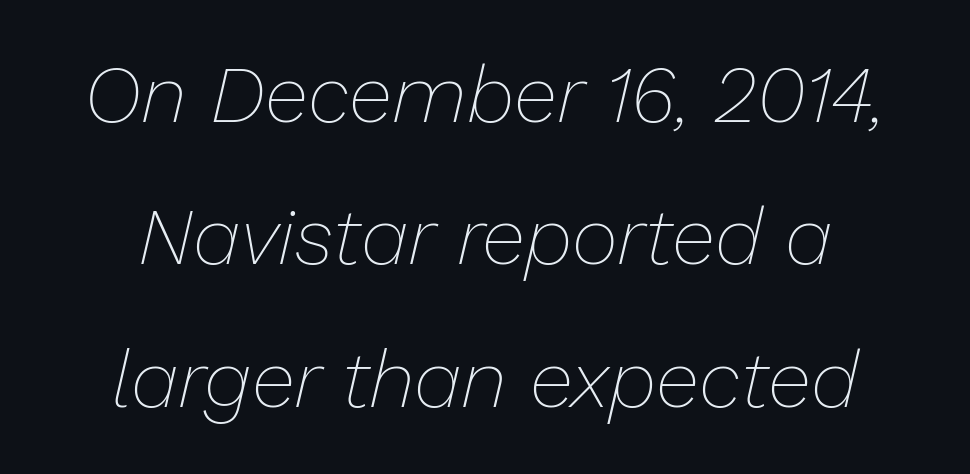
The image shows 80 px thin type, italic (leaning right); set line spacing 1.78x, normal letter spacing, not underlined; low stroke contrast and a medium x-height.
